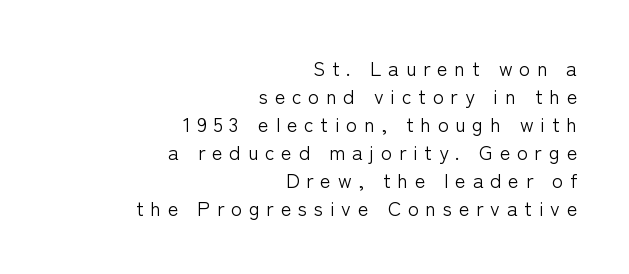
Q: Is the text bold? A: No.
Q: Is the text italic (slanted)? A: No, it is upright.
Q: Is the text underlined? A: No.
Q: How is the paragraph aligned? A: Right-aligned.
Q: Is the spacing between letters normal or unusually wide? A: Unusually wide.
Q: Is the spacing between lines tight, normal or loose? A: Normal.
